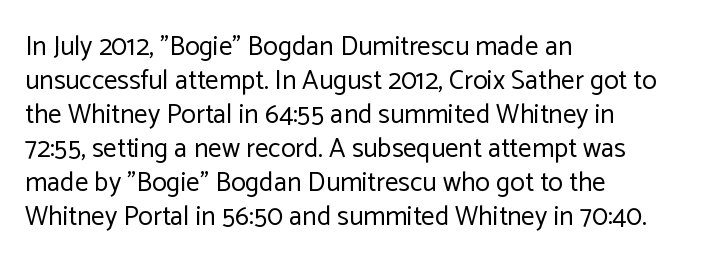
Vertically, the passage feels balanced, rows spaced as you'd expect. The strip under each line holds only bare page. Weight: in the light-to-regular range. Glyph-to-glyph distance matches everyday printed text.
